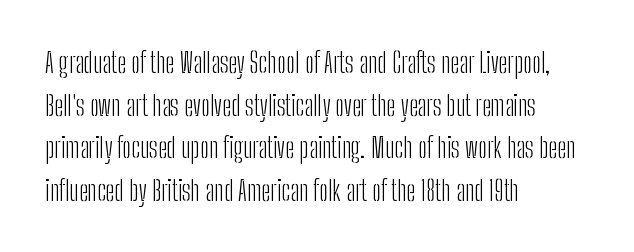
The image shows 28 px light, condensed sans-serif type, upright; set left-aligned, normal line spacing (1.52x), normal letter spacing, not underlined; low stroke contrast and a medium x-height.
